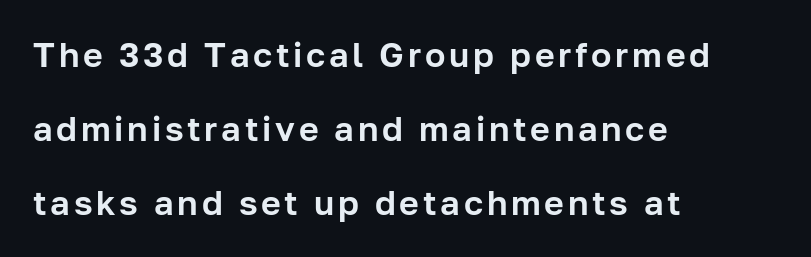
{"serif": "no", "italic": "no", "width": "normal", "stroke_contrast": "low", "x_height": "medium", "monospaced": "no", "underline": "no", "align": "left", "line_spacing": "loose", "line_spacing_ratio": 2.18, "glyph_px": 34}
